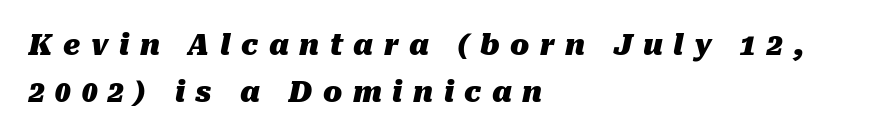
Weight check: bold — yes, fully. Descender tails drop into unmarked territory. A typesetter would call this proportional, since set widths differ per character. Tracking value appears strongly positive — letters spread wide. The typography opts for an oblique posture over an upright one. The passage is arranged the way most books set body copy — flush left.
